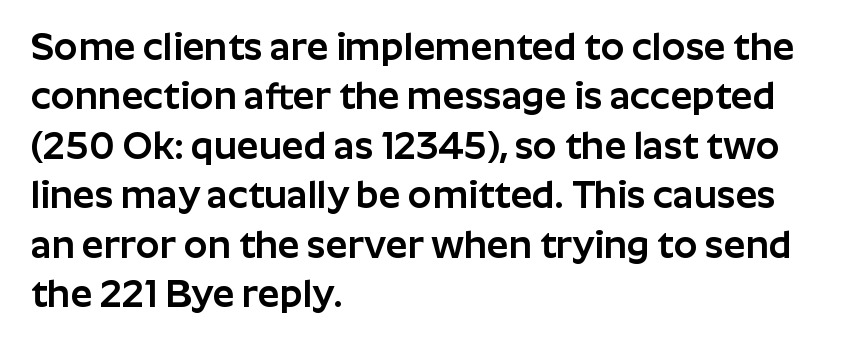
The image shows 38 px sans-serif type, upright; set left-aligned, normal line spacing (1.3x), normal letter spacing, not underlined; low stroke contrast and a medium x-height.
